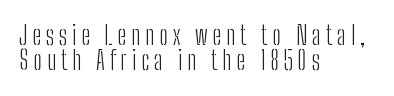
The image shows 26 px text type, upright; set left-aligned, tight line spacing (0.98x), not underlined.
